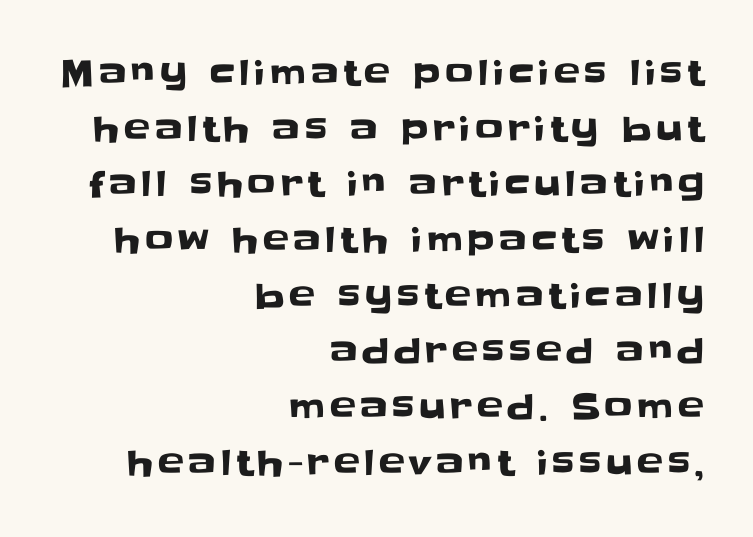
The image shows 35 px sans-serif type, upright; set right-aligned, normal line spacing (1.59x), not underlined; low stroke contrast and a large x-height.
